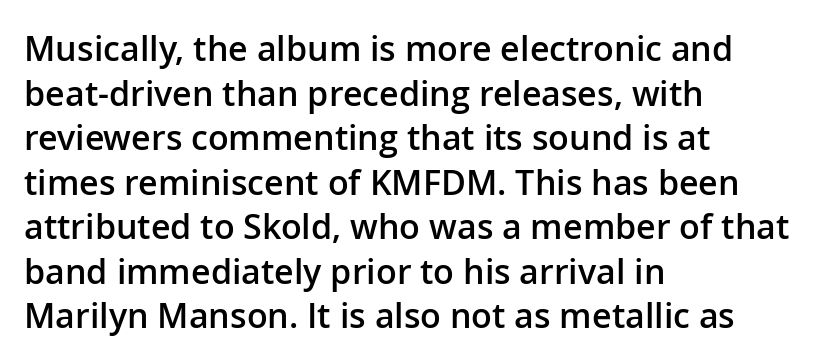
The space between consecutive lines is moderate. Weight check: semibold — heavier than regular, not quite bold. The space beneath each line is pristine and unruled. Looks like regular typesetting: each glyph gets only the width it needs. The characters display no serif detailing; their extremities are plain. The text block is weighted toward the left margin, trailing off unevenly rightward.
